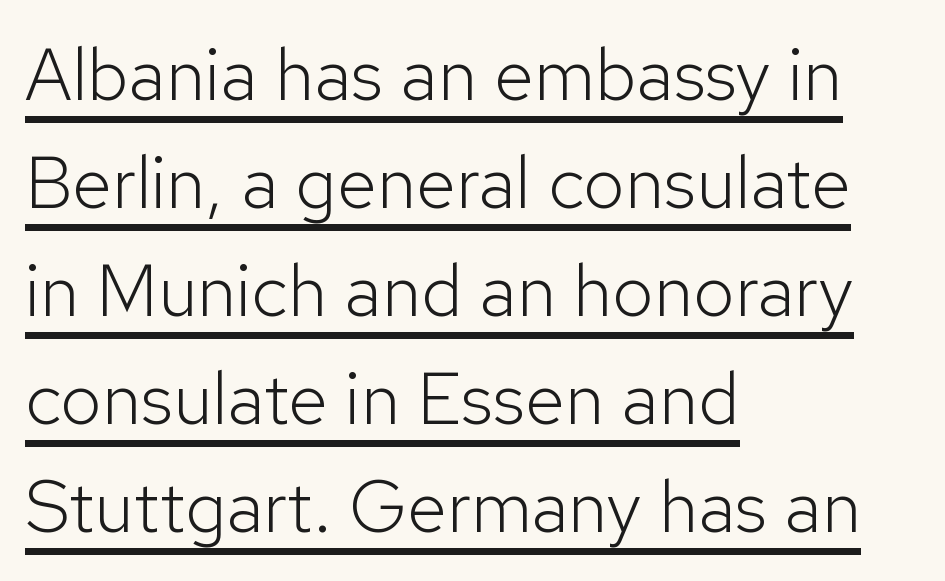
{"serif": "no", "italic": "no", "bold": "no", "weight": "light", "width": "normal", "stroke_contrast": "low", "x_height": "medium", "monospaced": "no", "underline": "yes", "align": "left", "line_spacing": "normal", "line_spacing_ratio": 1.48, "letter_spacing": "normal", "letter_spacing_em": 0.0, "glyph_px": 73}
